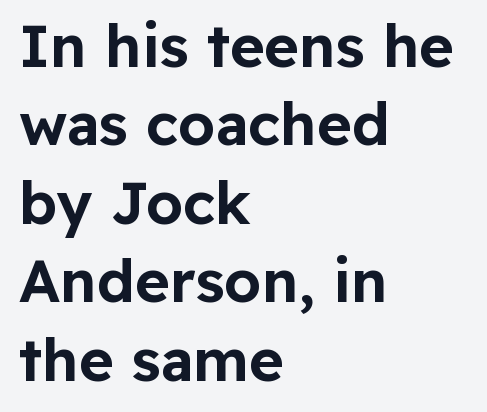
Character widths vary here, with narrow letters taking less room than wide ones. The designer went with a sans here, leaving each stem footless. Lines of text with bare space underneath. A classic flush-left, rag-right setting is used for this passage. Horizontal bands of white between lines are of average thickness. What stands out about the letter spacing? Nothing — it is the standard amount.
